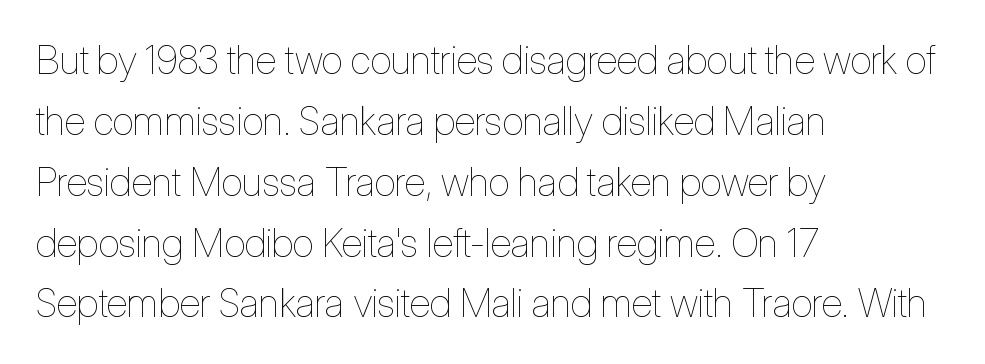
Q: Is the text bold? A: No.
Q: Is the text italic (slanted)? A: No, it is upright.
Q: Is the text underlined? A: No.
Q: How is the paragraph aligned? A: Left-aligned.
Q: Is the spacing between letters normal or unusually wide? A: Normal.
Q: Is the spacing between lines tight, normal or loose? A: Normal.
Q: Width (condensed, normal, or wide)? A: Condensed.
Q: Stroke contrast? A: Low.
Q: x-height? A: Medium.
Q: Monospaced? A: No.
